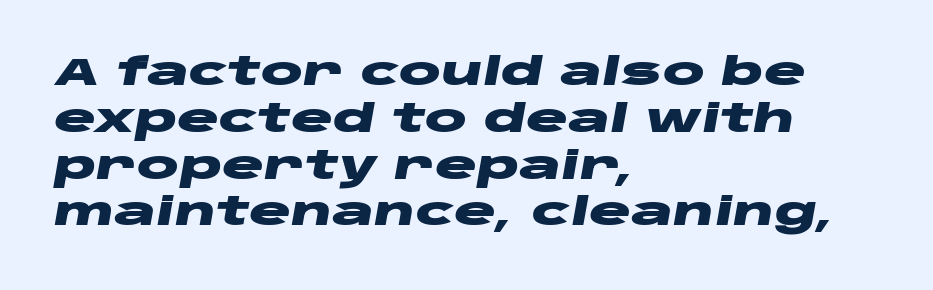
The image shows 39 px heavy, wide type, italic (leaning right); set left-aligned, line spacing 1.2x, normal letter spacing, not underlined; low stroke contrast and a large x-height.
